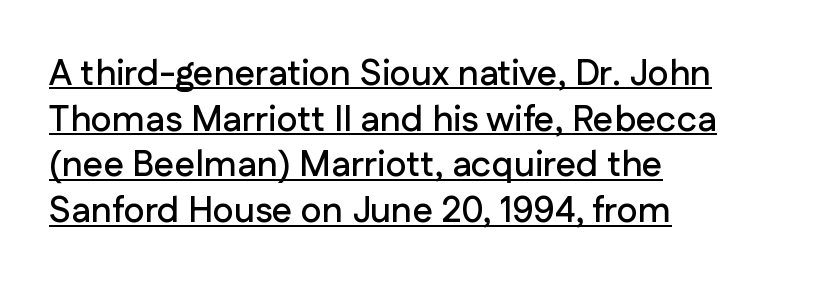
The image shows 36 px sans-serif type, upright; set left-aligned, normal line spacing (1.27x), normal letter spacing, underlined; low stroke contrast and a medium x-height.
